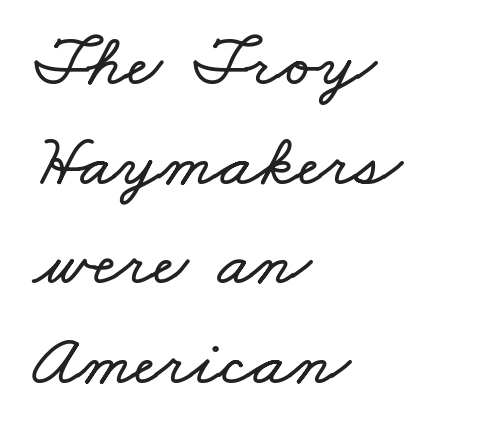
The image shows 75 px wide type; set left-aligned, normal line spacing (1.33x), normal letter spacing, not underlined; low stroke contrast and a small x-height.
